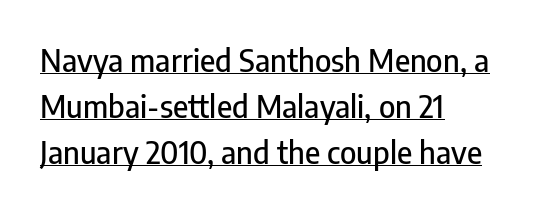
These lines are set flush left with a ragged right edge. Does the leading feel generous? No, just average. Has an underline been added? It has. Short note: letters normally spaced. The letters stand straight up with perfectly vertical stems. These lines are rendered in a variable-pitch font.
